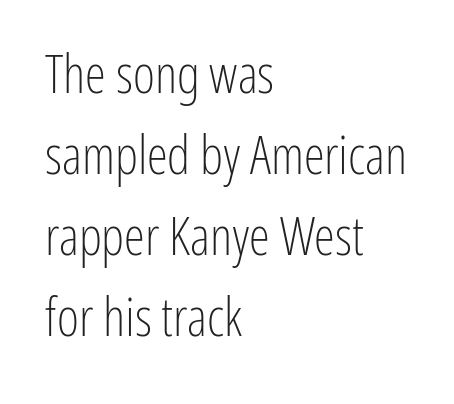
The image shows 53 px light, condensed sans-serif type, upright; set left-aligned, normal line spacing (1.53x), normal letter spacing, not underlined; low stroke contrast and a medium x-height.
